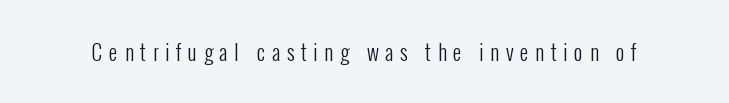
Inter-character spacing is expanded well beyond the font's built-in metrics. Nothing heavy about these letters — not bold at all. Descenders are the only things crossing below the line. Ascenders rise straight up at ninety degrees.
